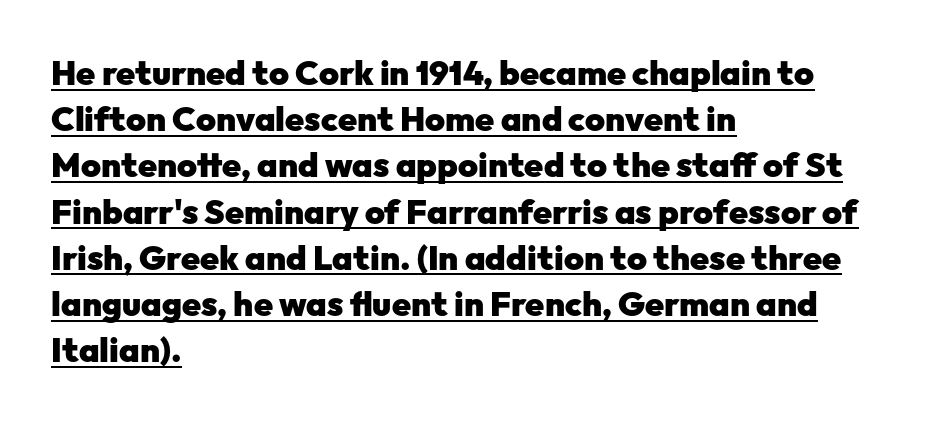
Its strokes are broad and dark, the hallmark of bold type. A baseline rule has been typeset under these characters. You could not count columns in this text — the font is proportionally spaced. Teacher's note: observe the even left margin — that is flush-left alignment. Tracking value appears to be zero — textbook default spacing. Whoever set this chose a conventional vertical rhythm.
